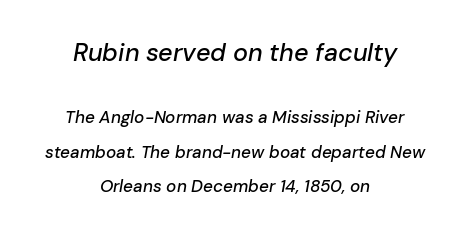
The image shows 25 px text type, italic (leaning right); set centered, loose line spacing (2.02x), normal letter spacing, not underlined; the first (top) block is 1.47x larger.
